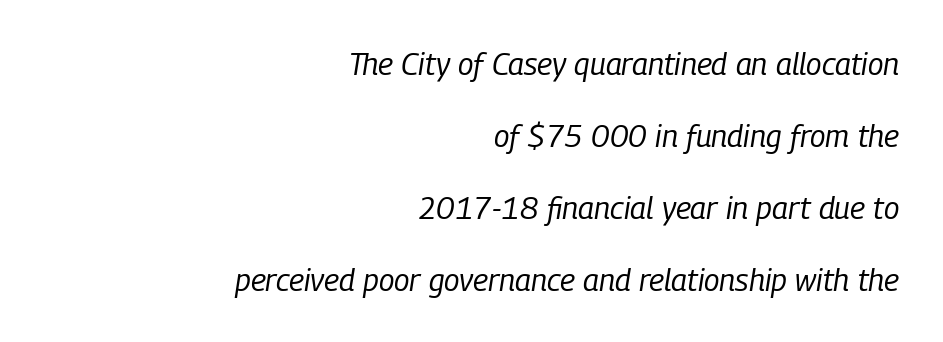
The image shows 31 px regular-weight, condensed type, italic (leaning right); set right-aligned, loose line spacing (2.32x), normal letter spacing, not underlined; low stroke contrast and a medium x-height.
